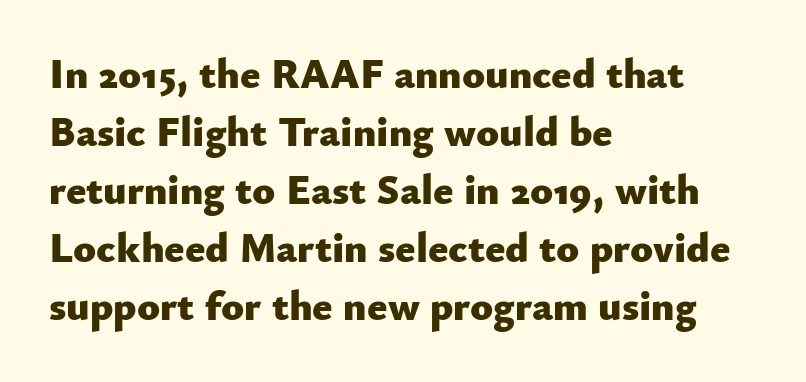
{"serif": "no", "italic": "no", "bold": "yes", "weight": "heavy", "width": "normal", "stroke_contrast": "low", "x_height": "small", "monospaced": "no", "underline": "no", "align": "left", "line_spacing": "normal", "line_spacing_ratio": 1.38, "letter_spacing": "normal", "letter_spacing_em": 0.0, "glyph_px": 42}
